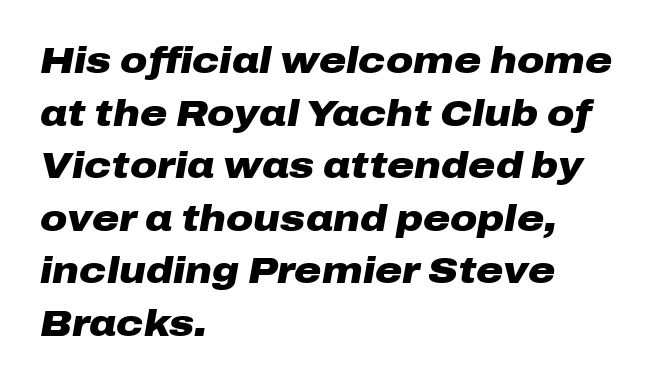
The image shows 37 px heavy, wide type, italic (leaning right); set left-aligned, normal line spacing (1.42x), normal letter spacing, not underlined; low stroke contrast and a medium x-height.
